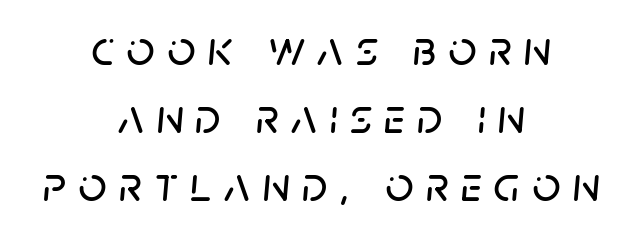
{"italic": "yes", "lean": "right", "slant_degrees": 5, "width": "normal", "stroke_contrast": "low", "x_height": "large", "monospaced": "no", "underline": "no", "align": "center", "line_spacing": "normal", "line_spacing_ratio": 1.39, "letter_spacing": "wide", "letter_spacing_em": 0.25, "glyph_px": 49}
